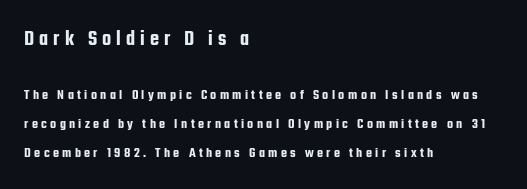
Leftover space on each line is placed entirely after the last word. Letters rest on an invisible, unmarked baseline. Rendered with straight, roman letterforms. Does the bottom block carry the larger type? No, the top block does. The lines are spread far apart with generous leading.
